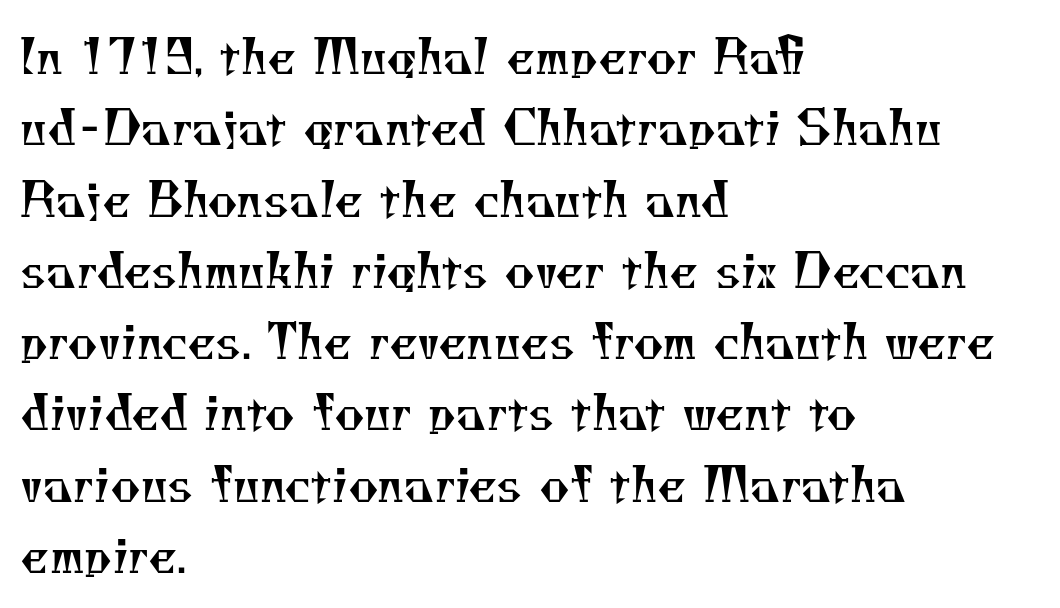
Q: Is the text bold? A: No.
Q: Is the typeface a serif or a sans-serif typeface? A: Serif.
Q: Is the text underlined? A: No.
Q: How is the paragraph aligned? A: Left-aligned.
Q: Is the spacing between letters normal or unusually wide? A: Normal.
Q: Is the spacing between lines tight, normal or loose? A: Normal.
Q: Width (condensed, normal, or wide)? A: Normal.
Q: Stroke contrast? A: Medium.
Q: x-height? A: Small.
Q: Monospaced? A: No.
